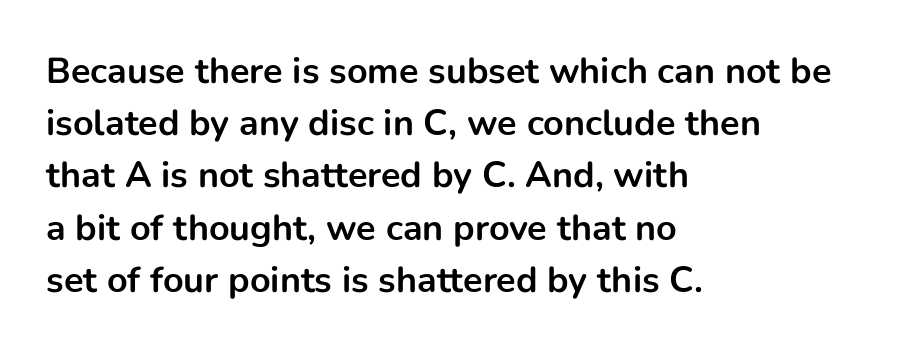
{"serif": "no", "italic": "no", "bold": "yes", "weight": "bold", "width": "normal", "stroke_contrast": "low", "x_height": "medium", "monospaced": "no", "underline": "no", "align": "left", "line_spacing": "normal", "line_spacing_ratio": 1.45, "letter_spacing": "normal", "letter_spacing_em": 0.0, "glyph_px": 36}
